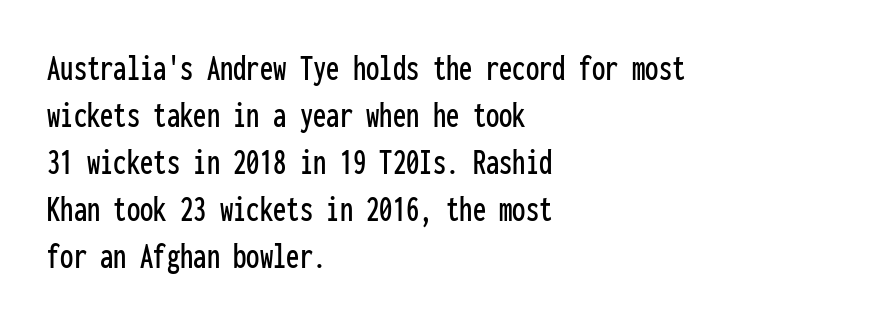
These lines keep a tight, regular rhythm from letter to letter. In CSS terms this would be text-align: left. The typography opts for an upright posture over an oblique one. Descenders hang freely into open space. This is sans-serif lettering, the kind often seen on screens and signage.
